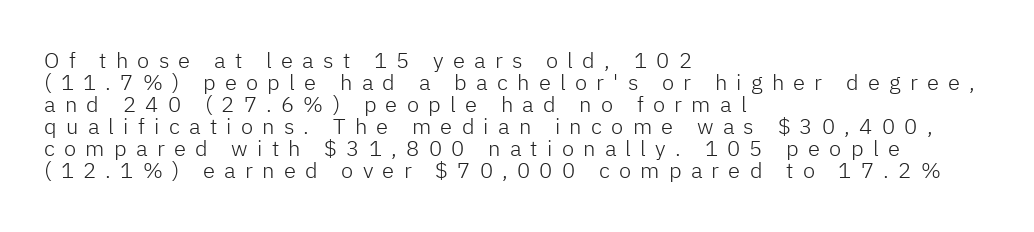
{"italic": "no", "bold": "no", "underline": "no", "align": "left", "line_spacing": "tight", "line_spacing_ratio": 1.0, "letter_spacing": "wide", "letter_spacing_em": 0.42, "glyph_px": 22}
